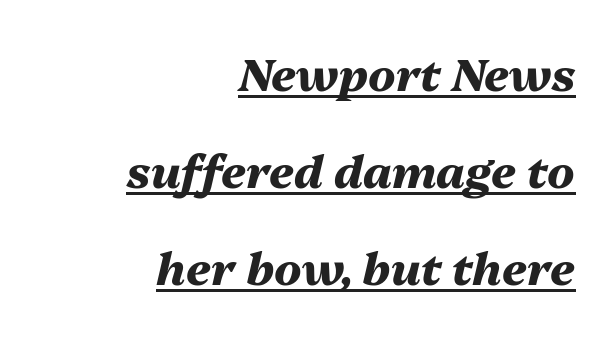
The letters advance in unequal steps, a hallmark of proportional type. Leading: increased. This sample carries an underscore along the baseline area. Caption: multi-line text, flush right, ragged left. Italic? Definitely — the glyphs are oblique.
